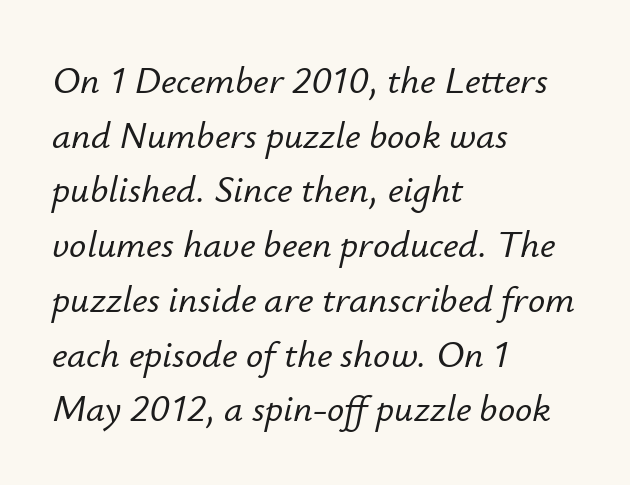
The image shows 38 px text type, italic (leaning right); set left-aligned, normal line spacing (1.44x), normal letter spacing, not underlined; low stroke contrast and a small x-height.
